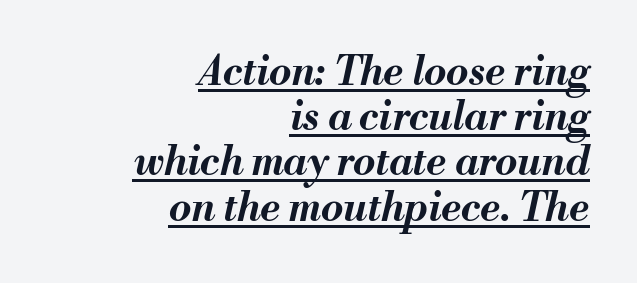
The image shows 40 px bold type, italic (leaning right); set right-aligned, tight line spacing (1.13x), normal letter spacing, underlined; medium stroke contrast and a small x-height.
